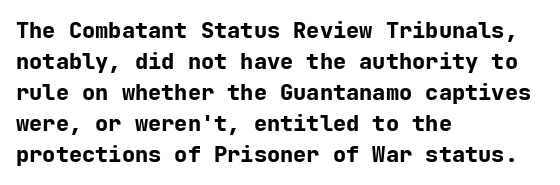
{"italic": "no", "bold": "yes", "underline": "no", "align": "left", "line_spacing": "normal", "line_spacing_ratio": 1.41, "letter_spacing": "normal", "letter_spacing_em": 0.0, "glyph_px": 22}
